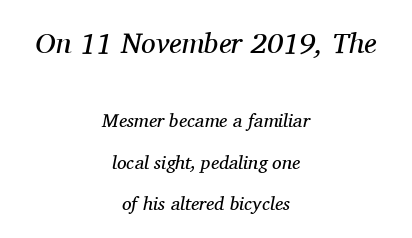
Q: Is the text bold? A: No.
Q: Is the text italic (slanted)? A: Yes, it leans right by about 11 degrees.
Q: Is the typeface a serif or a sans-serif typeface? A: Serif.
Q: Is the text underlined? A: No.
Q: How is the paragraph aligned? A: Centered.
Q: Is the spacing between letters normal or unusually wide? A: Normal.
Q: Is the spacing between lines tight, normal or loose? A: Loose.
Q: Which block of text is set in a larger size, the first (top) or the second (bottom)? A: The first (top) one.
Q: Width (condensed, normal, or wide)? A: Normal.
Q: Stroke contrast? A: Medium.
Q: x-height? A: Medium.
Q: Monospaced? A: No.
